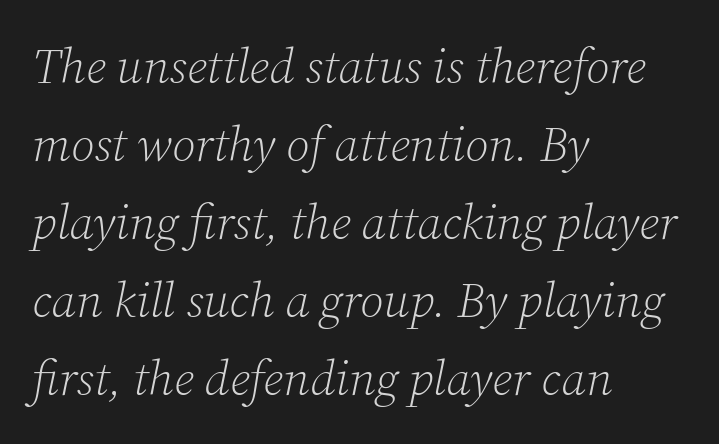
{"serif": "yes", "italic": "yes", "lean": "right", "slant_degrees": 12, "bold": "no", "weight": "light", "width": "normal", "stroke_contrast": "low", "x_height": "medium", "monospaced": "no", "underline": "no", "align": "left", "line_spacing": "normal", "line_spacing_ratio": 1.59, "letter_spacing": "normal", "letter_spacing_em": 0.0, "glyph_px": 49}
